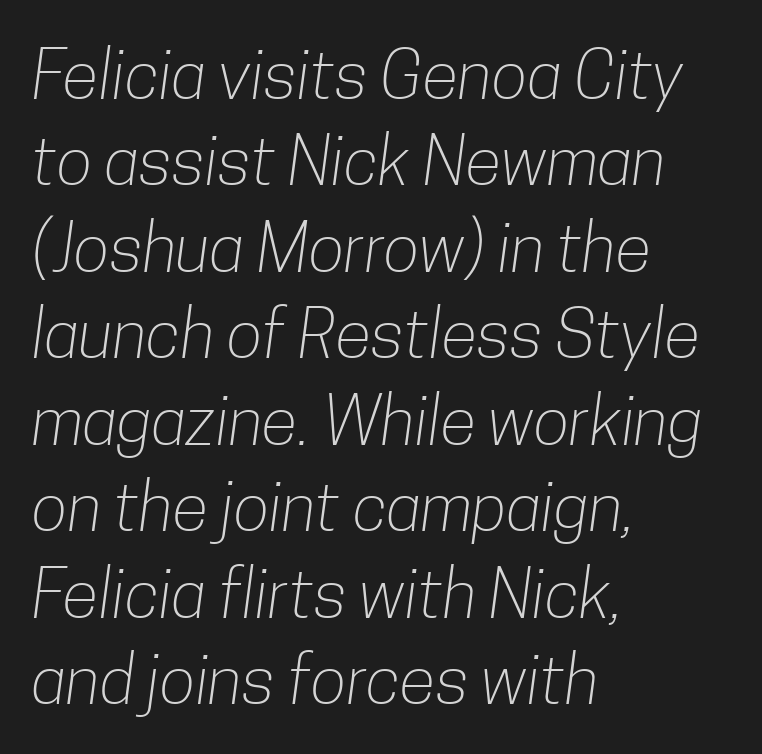
Q: Is the text bold? A: No.
Q: Is the typeface a serif or a sans-serif typeface? A: Sans-serif.
Q: Is the text underlined? A: No.
Q: How is the paragraph aligned? A: Left-aligned.
Q: Is the spacing between letters normal or unusually wide? A: Normal.
Q: Is the spacing between lines tight, normal or loose? A: Normal.
Q: Width (condensed, normal, or wide)? A: Condensed.
Q: Stroke contrast? A: Low.
Q: x-height? A: Medium.
Q: Monospaced? A: No.
